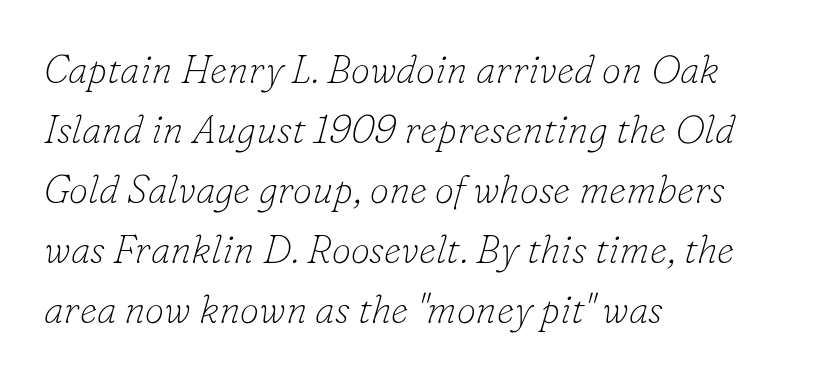
The image shows 39 px thin serif type, italic (leaning right); set left-aligned, normal line spacing (1.54x), normal letter spacing, not underlined; low stroke contrast and a small x-height.
